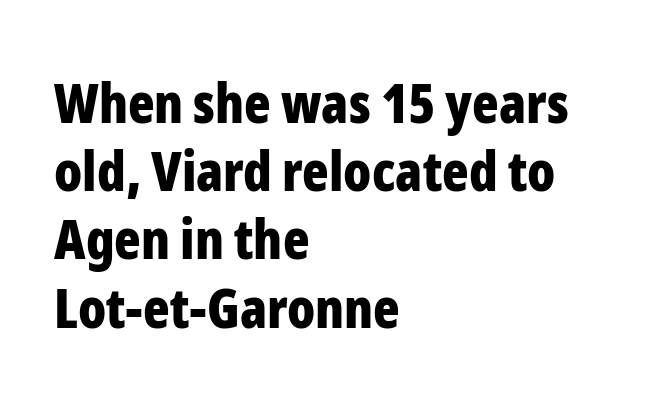
Q: Is the text bold? A: Yes.
Q: Is the text italic (slanted)? A: No, it is upright.
Q: Is the typeface a serif or a sans-serif typeface? A: Sans-serif.
Q: Is the text underlined? A: No.
Q: How is the paragraph aligned? A: Left-aligned.
Q: Is the spacing between letters normal or unusually wide? A: Normal.
Q: Width (condensed, normal, or wide)? A: Condensed.
Q: Stroke contrast? A: Low.
Q: x-height? A: Medium.
Q: Monospaced? A: No.
